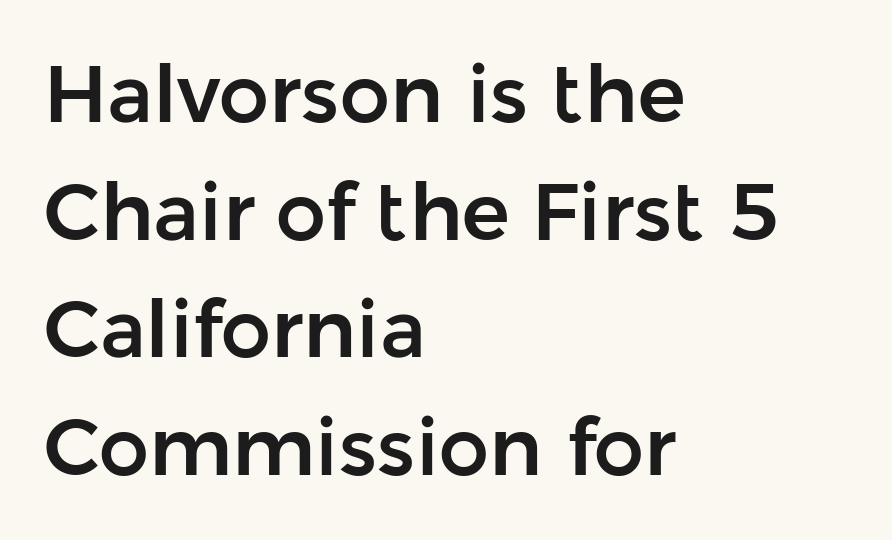
The image shows 80 px sans-serif type, upright; set left-aligned, normal line spacing (1.47x), normal letter spacing, not underlined; low stroke contrast and a medium x-height.
